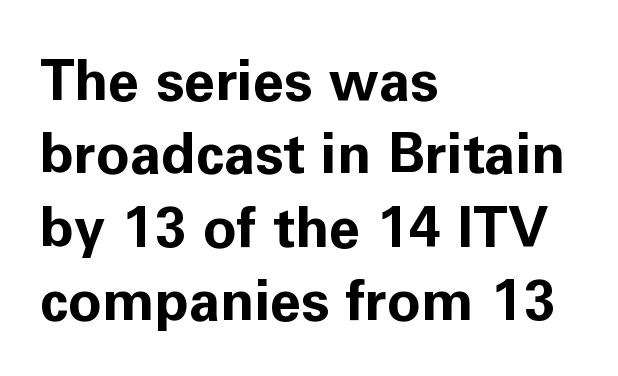
The image shows 56 px bold sans-serif type, upright; set left-aligned, normal line spacing (1.31x), normal letter spacing, not underlined; low stroke contrast and a medium x-height.
